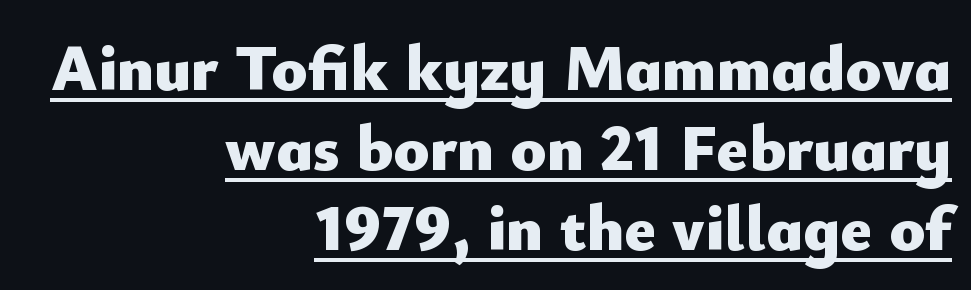
Q: Is the text bold? A: Yes.
Q: Is the text italic (slanted)? A: No, it is upright.
Q: Is the typeface a serif or a sans-serif typeface? A: Sans-serif.
Q: Is the text underlined? A: Yes.
Q: How is the paragraph aligned? A: Right-aligned.
Q: Is the spacing between letters normal or unusually wide? A: Normal.
Q: Width (condensed, normal, or wide)? A: Normal.
Q: Stroke contrast? A: Low.
Q: x-height? A: Small.
Q: Monospaced? A: No.
